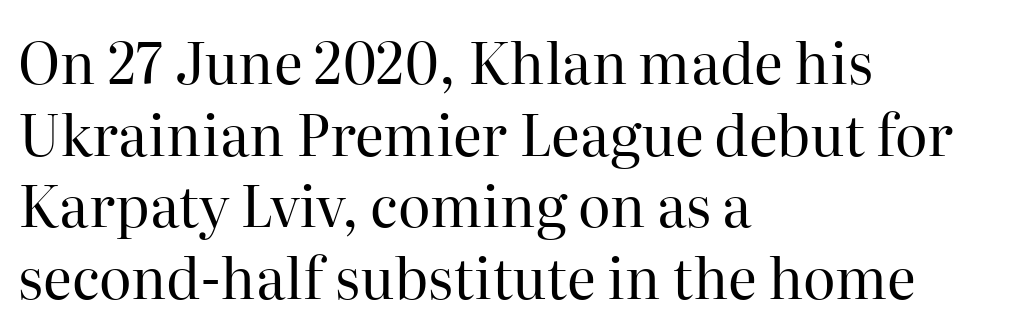
{"serif": "yes", "italic": "no", "bold": "no", "weight": "regular", "width": "normal", "stroke_contrast": "high", "x_height": "medium", "monospaced": "no", "underline": "no", "align": "left", "line_spacing": "normal", "line_spacing_ratio": 1.28, "letter_spacing": "normal", "letter_spacing_em": 0.0, "glyph_px": 56}
